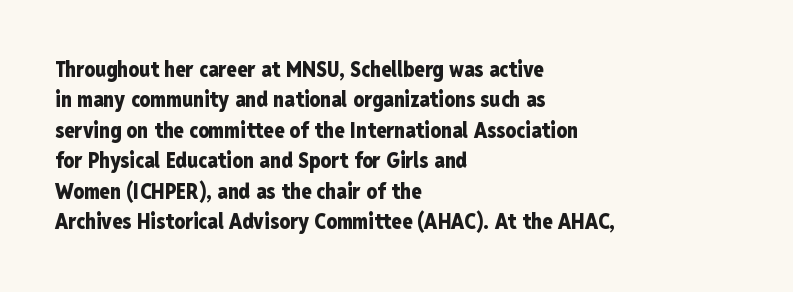
The image shows 21 px bold type, upright; set left-aligned, normal line spacing (1.45x), normal letter spacing, not underlined.
